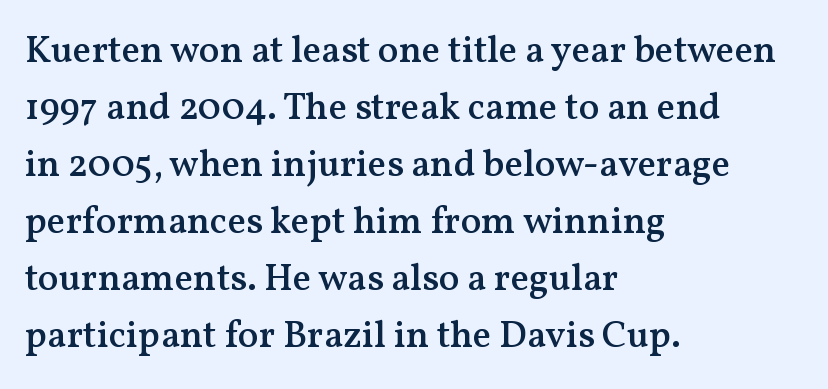
Q: Is the text bold? A: Semi-bold.
Q: Is the text italic (slanted)? A: No, it is upright.
Q: Is the typeface a serif or a sans-serif typeface? A: Serif.
Q: Is the text underlined? A: No.
Q: How is the paragraph aligned? A: Left-aligned.
Q: Is the spacing between letters normal or unusually wide? A: Normal.
Q: Is the spacing between lines tight, normal or loose? A: Normal.
Q: Width (condensed, normal, or wide)? A: Normal.
Q: Stroke contrast? A: Medium.
Q: x-height? A: Medium.
Q: Monospaced? A: No.
